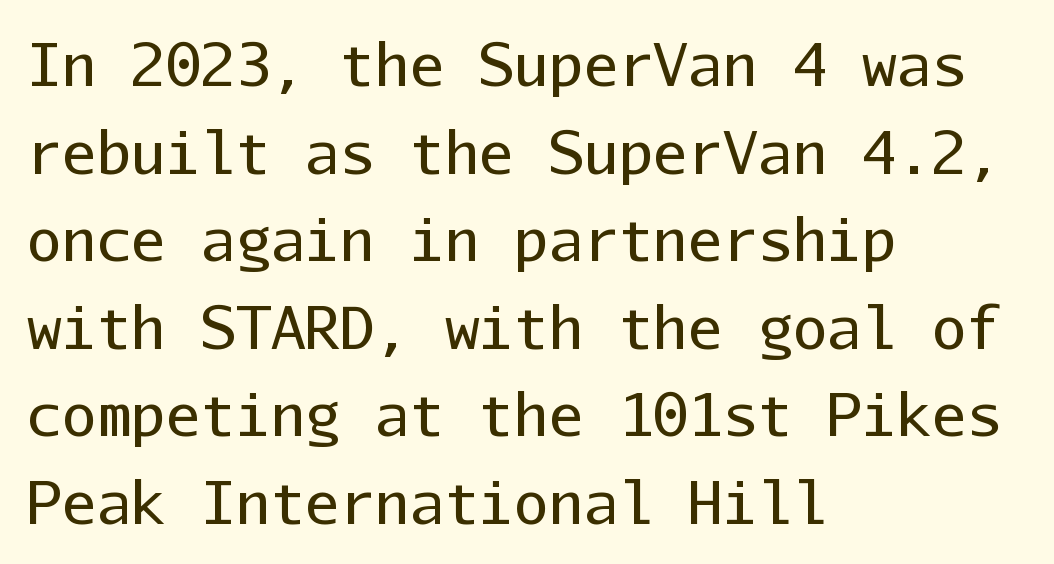
The image shows 58 px regular-weight sans-serif type, upright, monospaced; set left-aligned, normal line spacing (1.51x), normal letter spacing, not underlined; low stroke contrast and a medium x-height.
